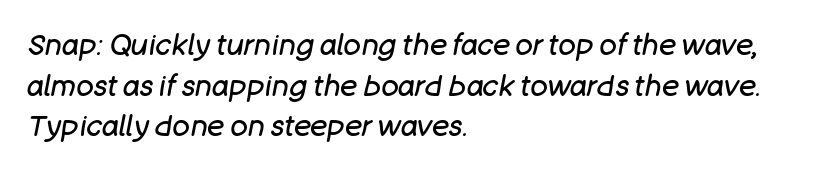
The image shows 29 px regular-weight type, italic (leaning right); set left-aligned, normal line spacing (1.4x), normal letter spacing, not underlined; low stroke contrast and a large x-height.
